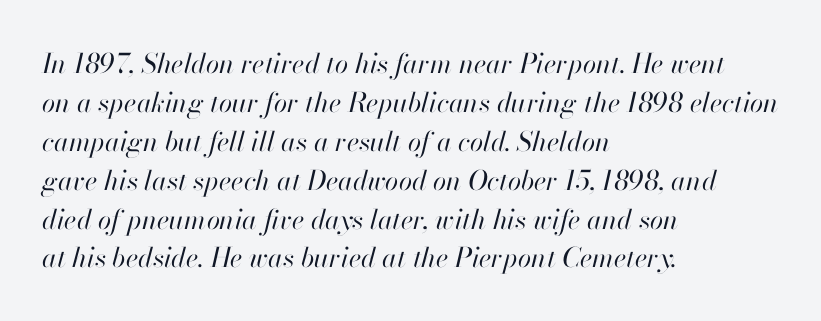
Q: Is the text bold? A: No.
Q: Is the text italic (slanted)? A: Yes, it leans right by about 13 degrees.
Q: Is the text underlined? A: No.
Q: How is the paragraph aligned? A: Left-aligned.
Q: Is the spacing between letters normal or unusually wide? A: Normal.
Q: Is the spacing between lines tight, normal or loose? A: Normal.
